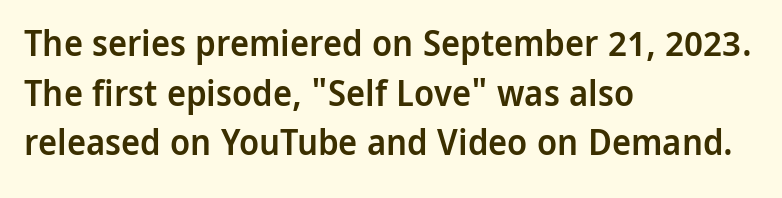
Q: Is the text bold? A: Semi-bold.
Q: Is the text italic (slanted)? A: No, it is upright.
Q: Is the typeface a serif or a sans-serif typeface? A: Sans-serif.
Q: Is the text underlined? A: No.
Q: How is the paragraph aligned? A: Left-aligned.
Q: Is the spacing between letters normal or unusually wide? A: Normal.
Q: Is the spacing between lines tight, normal or loose? A: Normal.
Q: Width (condensed, normal, or wide)? A: Normal.
Q: Stroke contrast? A: Low.
Q: x-height? A: Medium.
Q: Monospaced? A: No.
